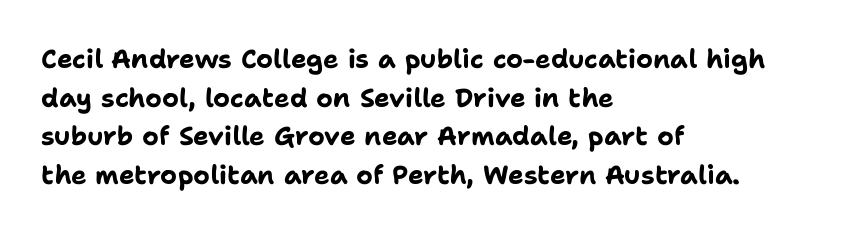
Q: Is the text bold? A: Yes.
Q: Is the text italic (slanted)? A: No, it is upright.
Q: Is the text underlined? A: No.
Q: How is the paragraph aligned? A: Left-aligned.
Q: Is the spacing between letters normal or unusually wide? A: Normal.
Q: Is the spacing between lines tight, normal or loose? A: Normal.
